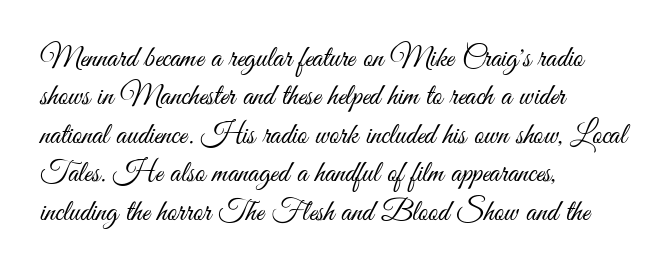
Spacing verdict: proportional, widths tailored to each character. Nothing sits at the stroke ends, so this counts as sans-serif. A normal amount of white space separates one row of letters from the next. The face used here is rendered with its standard letterfit.
